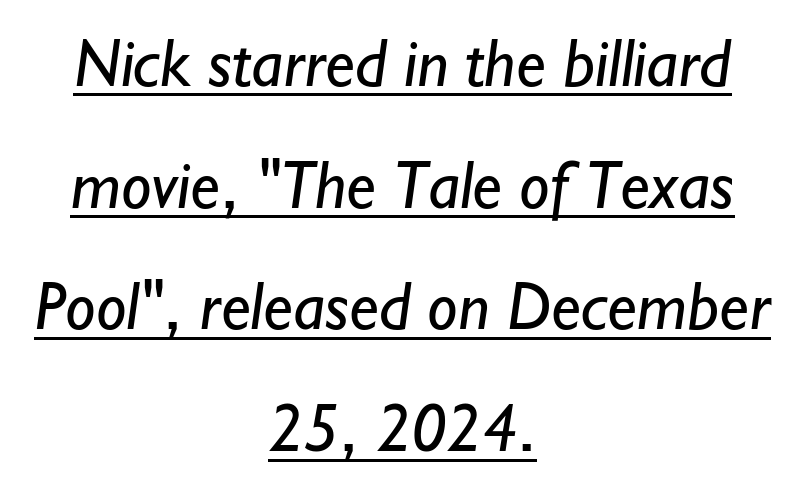
{"serif": "no", "bold": "no", "weight": "regular", "width": "normal", "stroke_contrast": "low", "x_height": "small", "monospaced": "no", "underline": "yes", "align": "center", "line_spacing_ratio": 1.79, "letter_spacing": "normal", "letter_spacing_em": 0.0, "glyph_px": 68}
